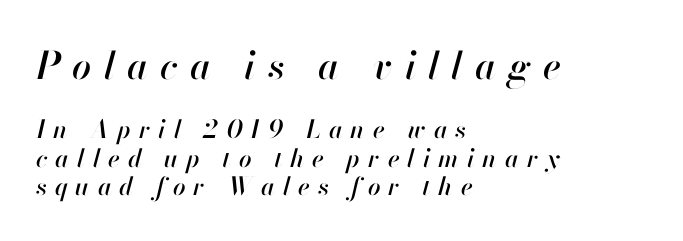
{"italic": "yes", "lean": "right", "slant_degrees": 13, "width": "normal", "stroke_contrast": "high", "x_height": "small", "monospaced": "no", "underline": "no", "align": "left", "line_spacing": "tight", "line_spacing_ratio": 1.13, "letter_spacing": "wide", "letter_spacing_em": 0.32, "larger_block": "first", "size_ratio": 1.52, "glyph_px": 38}
